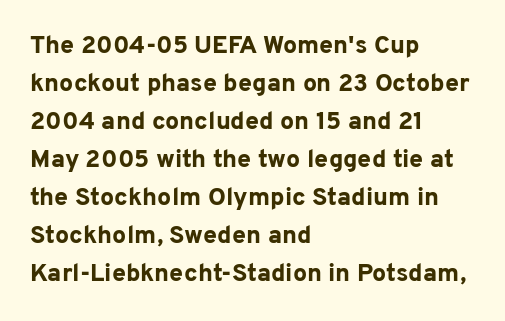
The image shows 25 px bold type, upright; set left-aligned, normal line spacing (1.52x), normal letter spacing, not underlined.
